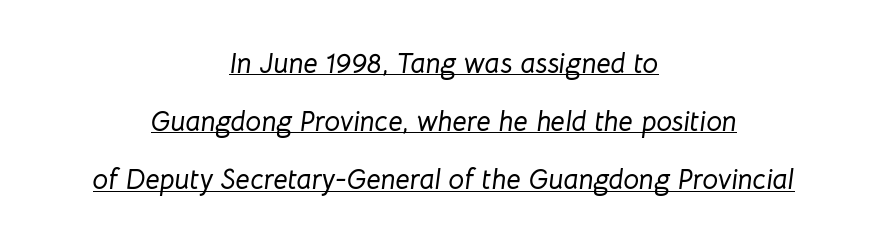
The image shows 28 px text type, italic (leaning right); set centered, loose line spacing (2.08x), normal letter spacing, underlined; low stroke contrast and a medium x-height.
